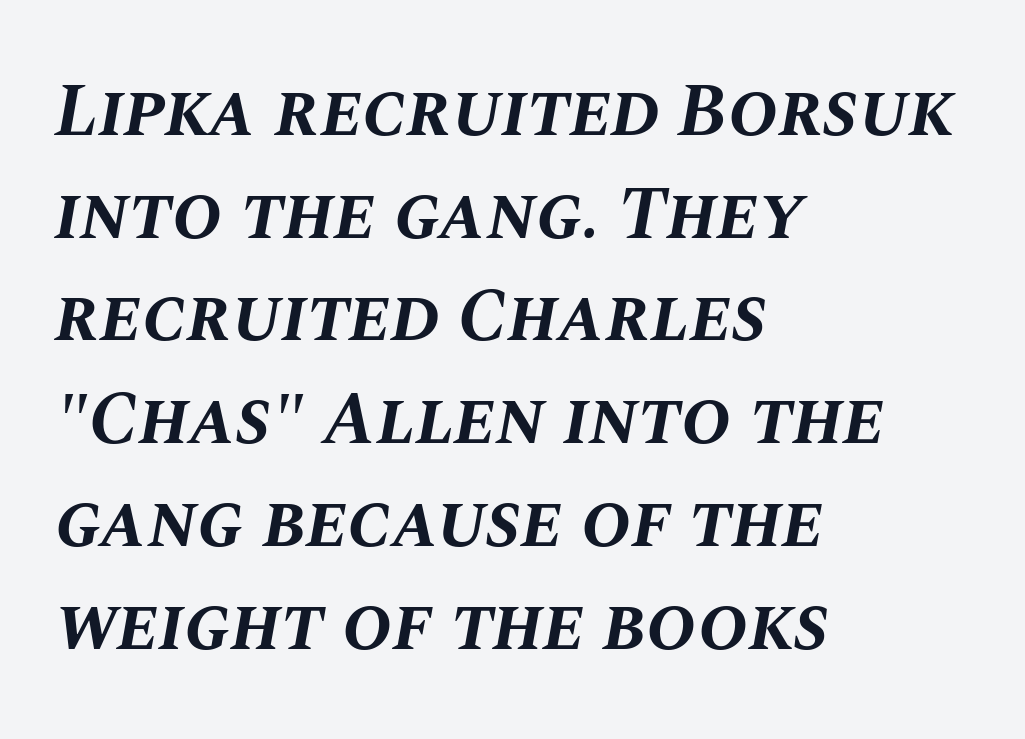
The image shows 75 px bold type, italic (leaning right); set left-aligned, normal line spacing (1.37x), normal letter spacing, not underlined; medium stroke contrast and a large x-height.
